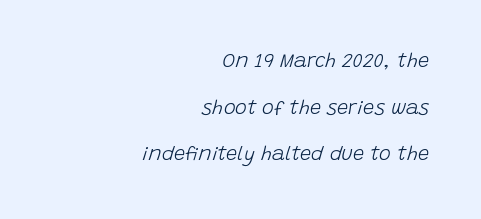
The image shows 20 px text type, italic (leaning right); set right-aligned, loose line spacing (2.33x), normal letter spacing, not underlined.
